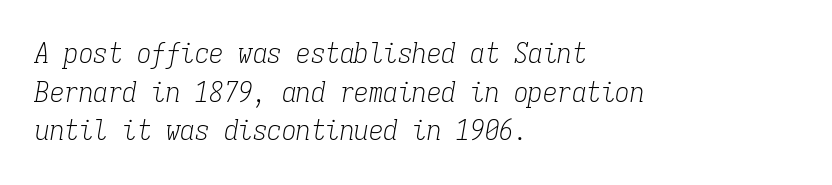
On a weight scale, this lands at 450 or below. Does the copy run flush right? No — it runs flush left. An italicized treatment has been applied to the whole sample. Each letter, wide or thin by design, is forced into the same width here. Reading down the column, the eye jumps a familiar distance to each next line. This is serif lettering, the kind often seen in printed books.
